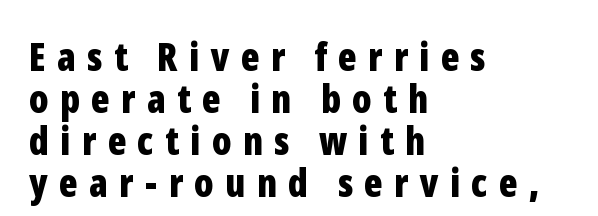
The image shows 39 px bold, condensed sans-serif type, upright; set left-aligned, tight line spacing (1.08x), unusually wide letter spacing (+0.29 em), not underlined; low stroke contrast and a medium x-height.
